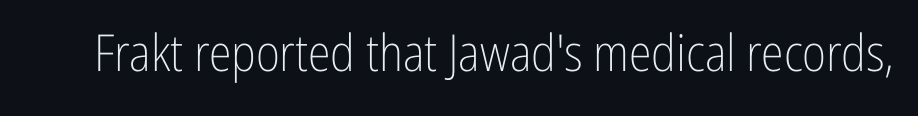
Q: Is the text bold? A: No.
Q: Is the text italic (slanted)? A: No, it is upright.
Q: Is the typeface a serif or a sans-serif typeface? A: Sans-serif.
Q: Is the text underlined? A: No.
Q: Is the spacing between letters normal or unusually wide? A: Normal.
Q: Width (condensed, normal, or wide)? A: Condensed.
Q: Stroke contrast? A: Low.
Q: x-height? A: Medium.
Q: Monospaced? A: No.
